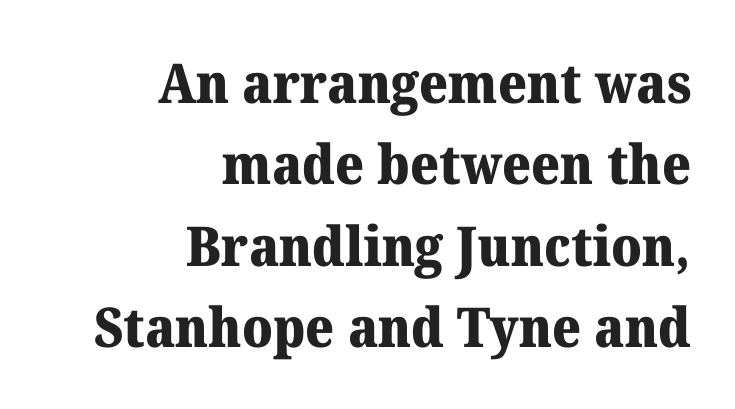
These lines carry a lot of weight — the face is fully bold. This sample keeps an unexceptional amount of space between lines. Designer's note — italics off, roman on. Are there feet on the stems? There are — it's a serif. Here the designer chose a conventional face with non-uniform glyph widths. The text block is weighted toward the right margin, trailing off unevenly leftward.
